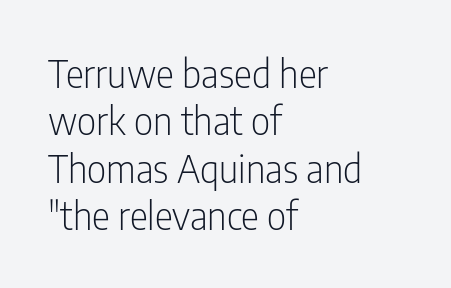
The image shows 38 px light, condensed sans-serif type, upright; set left-aligned, normal line spacing (1.25x), normal letter spacing, not underlined; low stroke contrast and a medium x-height.
